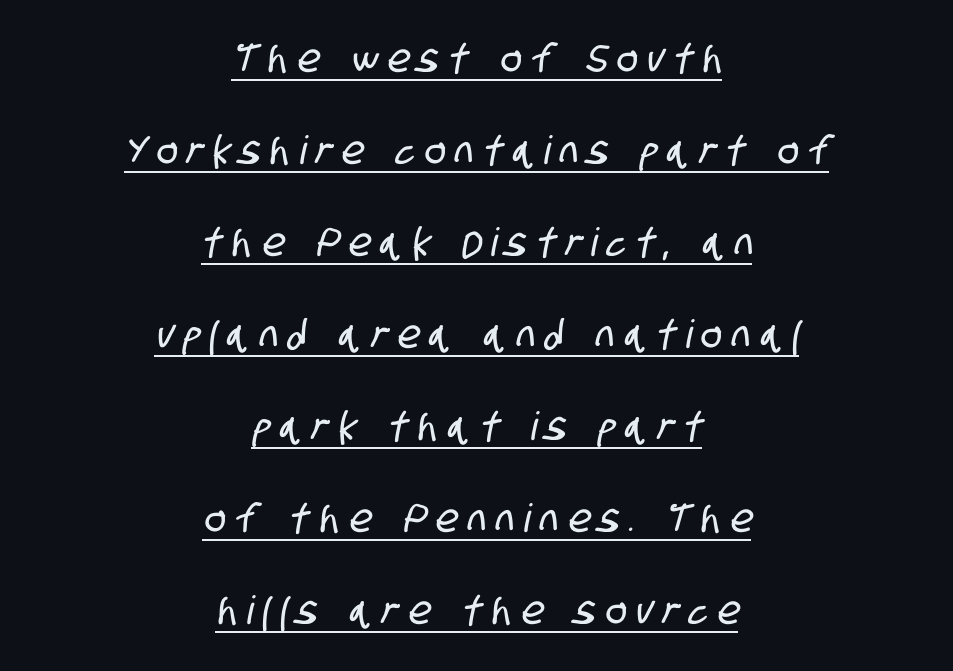
Q: Is the typeface a serif or a sans-serif typeface? A: Sans-serif.
Q: Is the text underlined? A: Yes.
Q: How is the paragraph aligned? A: Centered.
Q: Is the spacing between letters normal or unusually wide? A: Unusually wide.
Q: Is the spacing between lines tight, normal or loose? A: Loose.
Q: Width (condensed, normal, or wide)? A: Condensed.
Q: Stroke contrast? A: Low.
Q: x-height? A: Large.
Q: Monospaced? A: No.
